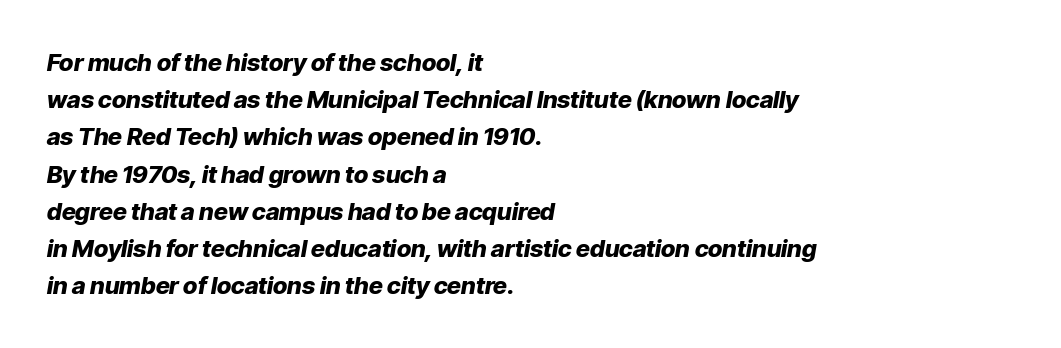
{"italic": "yes", "lean": "right", "slant_degrees": 9, "bold": "yes", "underline": "no", "align": "left", "line_spacing": "normal", "line_spacing_ratio": 1.55, "letter_spacing": "normal", "letter_spacing_em": 0.0, "glyph_px": 24}
